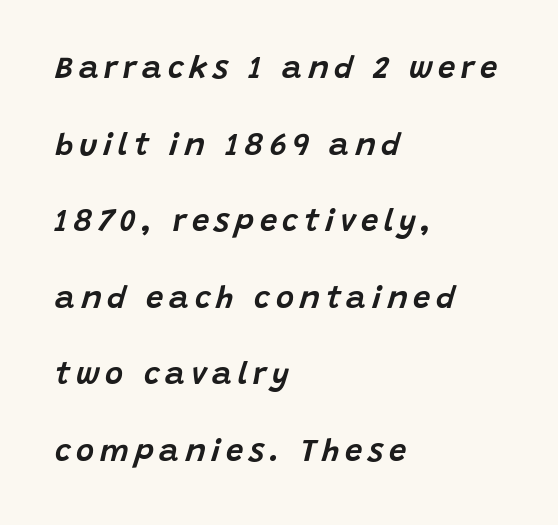
{"italic": "yes", "lean": "right", "slant_degrees": 15, "width": "normal", "stroke_contrast": "low", "x_height": "large", "monospaced": "no", "underline": "no", "align": "left", "line_spacing": "loose", "line_spacing_ratio": 2.47, "glyph_px": 31}
